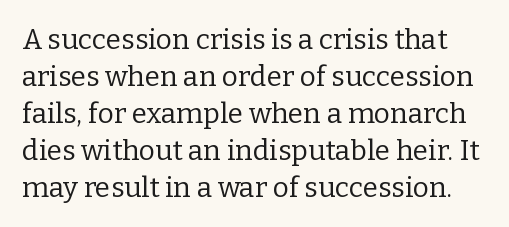
It's the straight-up-and-down kind of type. Classification — serif. The zone under the glyphs is completely vacant. This sample uses plain, unmodified letter spacing. Normally led — the rows are evenly, conventionally spaced. Each stroke keeps to a modest, everyday thickness or less.
